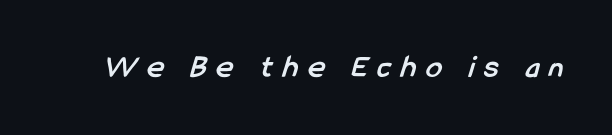
Rule under the text: the space is simply empty. Letterform terminals end flat and unadorned throughout the passage. The font is running at its bold setting. This sample uses expanded letter spacing, leaving extra air between glyphs. The passage shown is typed in a proportional face where columns would drift.
